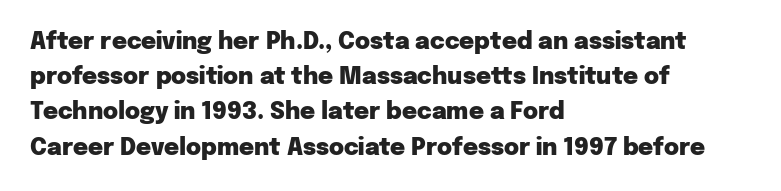
The image shows 23 px bold type, upright; set left-aligned, normal line spacing (1.53x), normal letter spacing, not underlined.
